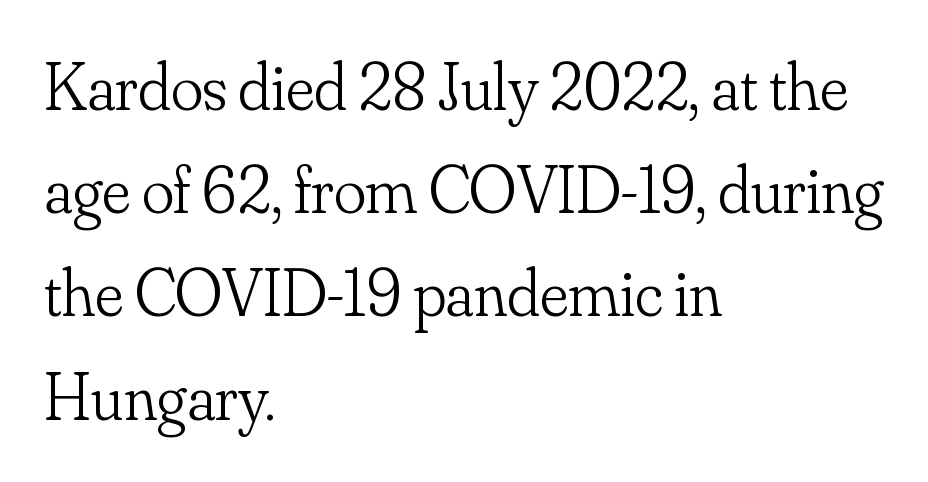
The image shows 67 px light serif type, upright; set left-aligned, normal line spacing (1.54x), normal letter spacing, not underlined; low stroke contrast and a small x-height.
